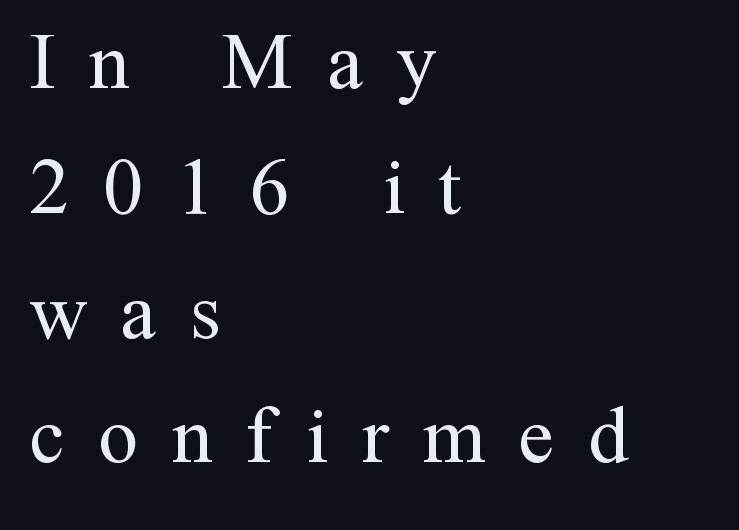
The image shows 80 px regular-weight serif type, upright; set left-aligned, normal line spacing (1.56x), unusually wide letter spacing (+0.42 em), not underlined; medium stroke contrast and a medium x-height.
